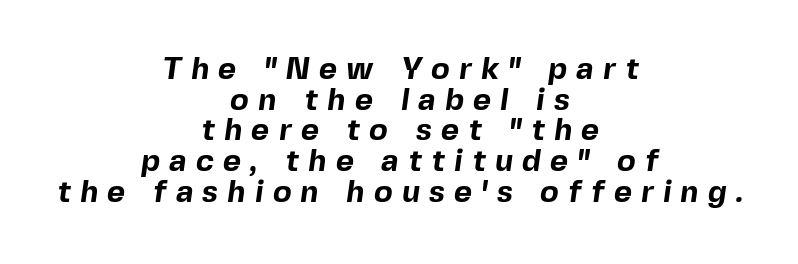
How would I describe the line gaps? Narrow and economical. Check under the words: just untouched page. Short and long lines alike share a common midpoint. Letterform terminals end flat and unadorned throughout the passage. A full-strength bold gives these letters their thick strokes.
